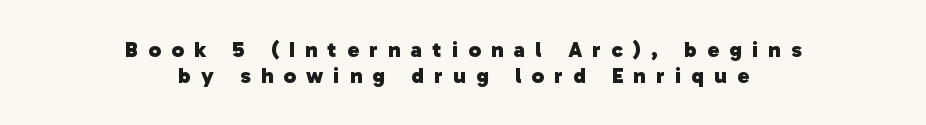
{"bold": "yes", "underline": "no", "align": "center", "line_spacing_ratio": 1.18, "letter_spacing": "wide", "letter_spacing_em": 0.47, "glyph_px": 22}
